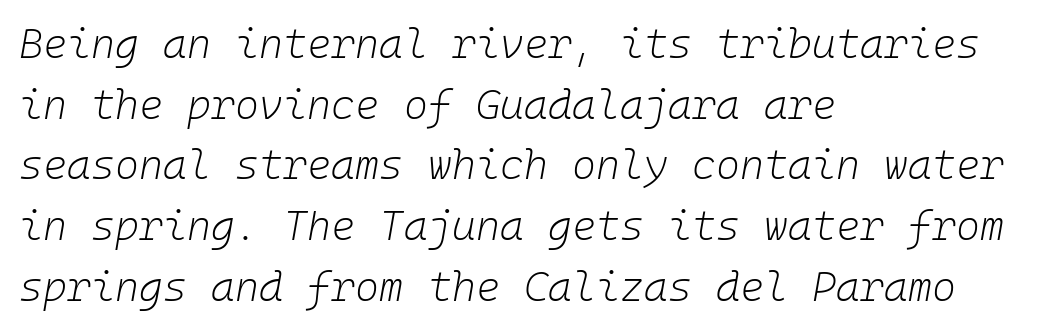
The image shows 41 px light type, italic (leaning right), monospaced; set left-aligned, normal line spacing (1.48x), normal letter spacing, not underlined; low stroke contrast and a medium x-height.
